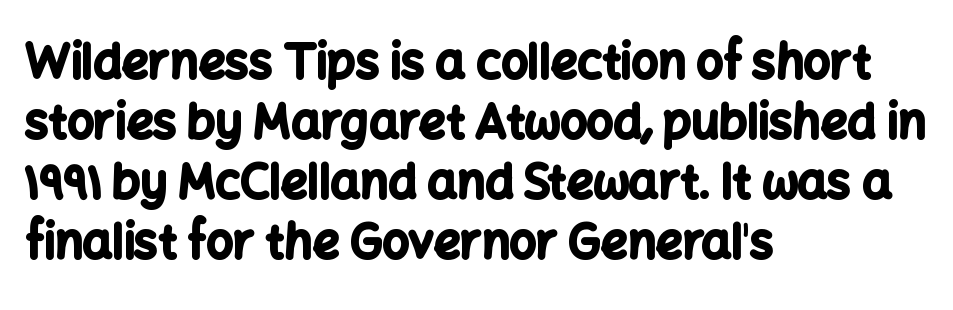
Q: Is the text bold? A: Yes.
Q: Is the text italic (slanted)? A: No, it is upright.
Q: Is the typeface a serif or a sans-serif typeface? A: Sans-serif.
Q: Is the text underlined? A: No.
Q: How is the paragraph aligned? A: Left-aligned.
Q: Is the spacing between letters normal or unusually wide? A: Normal.
Q: Is the spacing between lines tight, normal or loose? A: Normal.
Q: Width (condensed, normal, or wide)? A: Normal.
Q: Stroke contrast? A: Low.
Q: x-height? A: Medium.
Q: Monospaced? A: No.
